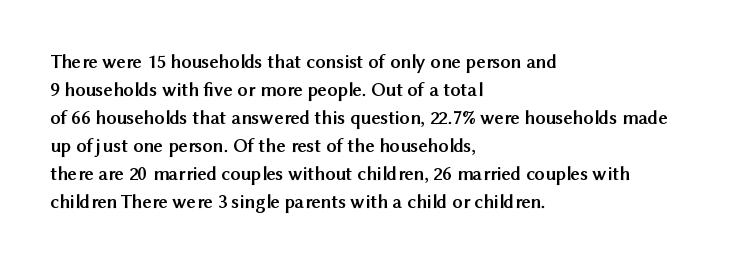
{"italic": "no", "bold": "yes", "underline": "no", "align": "left", "line_spacing": "normal", "line_spacing_ratio": 1.4, "letter_spacing": "normal", "letter_spacing_em": 0.0, "glyph_px": 20}
